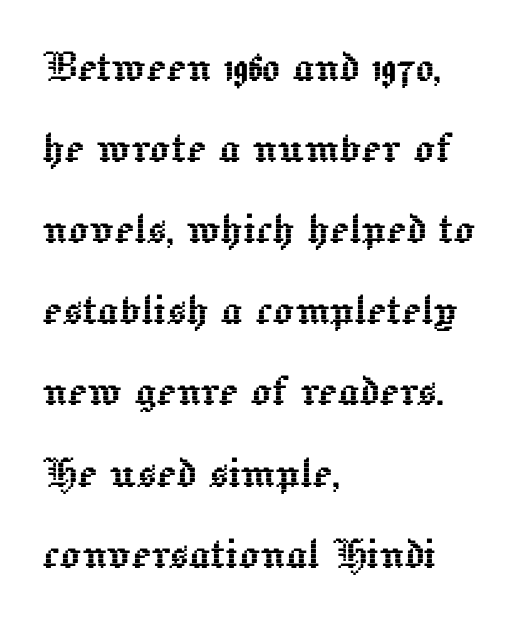
The image shows 52 px text type, upright; set left-aligned, normal line spacing (1.56x), normal letter spacing, not underlined; a medium x-height.
